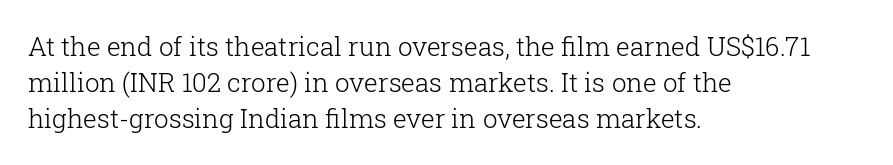
Q: Is the text bold? A: No.
Q: Is the text italic (slanted)? A: No, it is upright.
Q: Is the text underlined? A: No.
Q: How is the paragraph aligned? A: Left-aligned.
Q: Is the spacing between letters normal or unusually wide? A: Normal.
Q: Is the spacing between lines tight, normal or loose? A: Normal.
